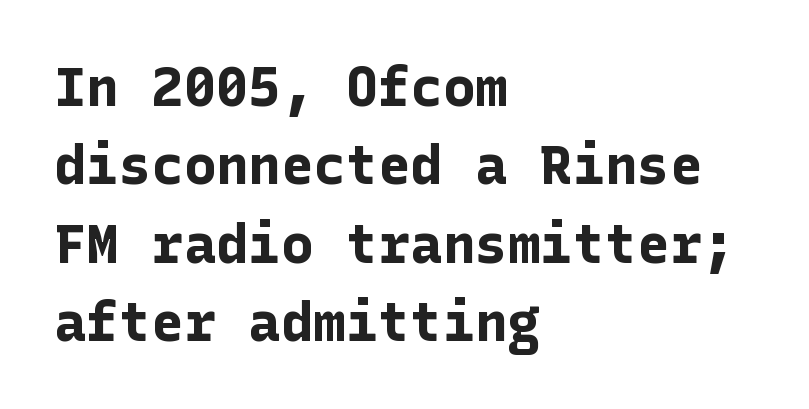
The image shows 54 px bold sans-serif type, upright; set left-aligned, normal line spacing (1.45x), normal letter spacing, not underlined; low stroke contrast and a medium x-height.
